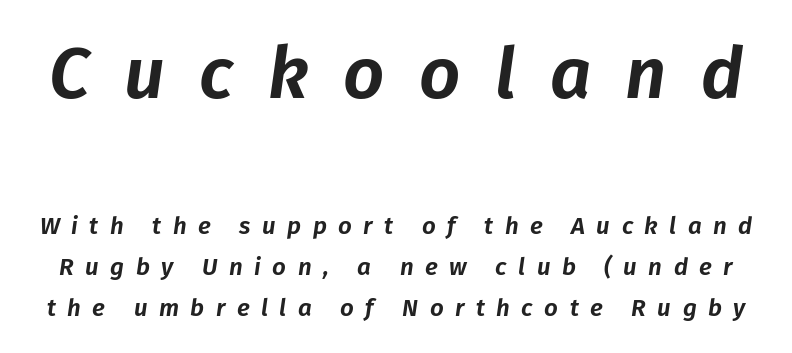
The image shows 72 px text type, italic (leaning right); set line spacing 1.71x, unusually wide letter spacing (+0.48 em), not underlined; the first (top) block is 3.0x larger; low stroke contrast and a medium x-height.
